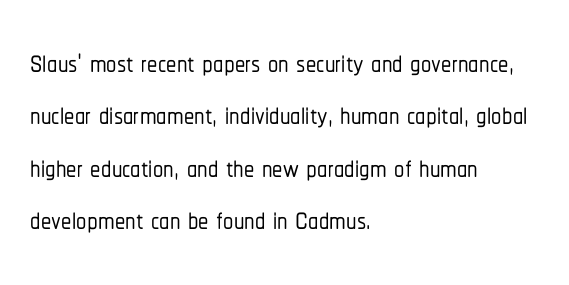
The image shows 41 px condensed sans-serif type, upright; set left-aligned, normal line spacing (1.28x), normal letter spacing, not underlined; low stroke contrast and a medium x-height.
